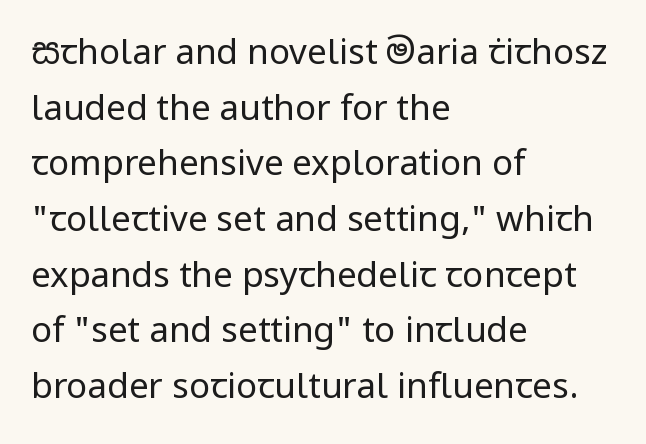
{"serif": "no", "italic": "no", "bold": "no", "weight": "regular", "width": "normal", "stroke_contrast": "low", "x_height": "medium", "monospaced": "no", "underline": "no", "align": "left", "line_spacing": "normal", "line_spacing_ratio": 1.59, "letter_spacing": "normal", "letter_spacing_em": 0.0, "glyph_px": 35}
